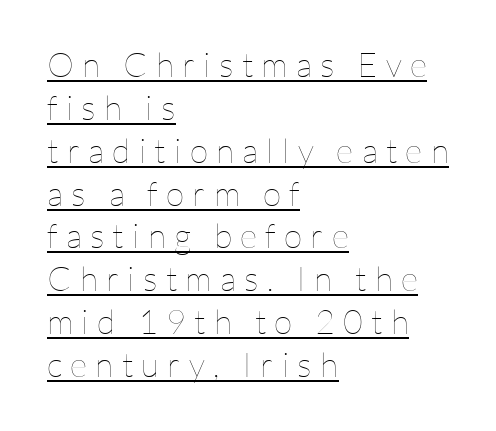
{"italic": "no", "bold": "no", "weight": "thin", "width": "normal", "stroke_contrast": "low", "x_height": "medium", "monospaced": "no", "underline": "yes", "align": "left", "line_spacing": "normal", "line_spacing_ratio": 1.26, "letter_spacing": "wide", "letter_spacing_em": 0.24, "glyph_px": 34}
